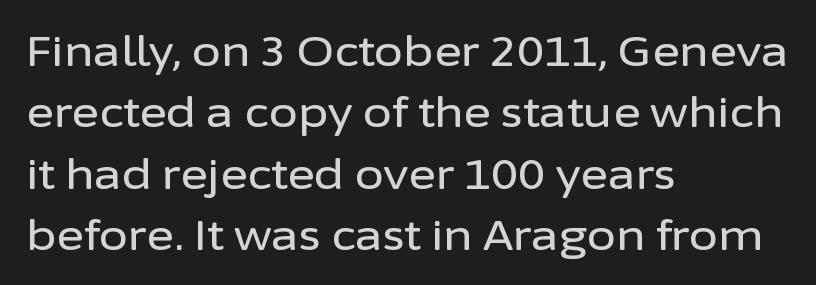
{"serif": "no", "italic": "no", "width": "normal", "stroke_contrast": "low", "x_height": "medium", "monospaced": "no", "underline": "no", "align": "left", "line_spacing": "normal", "line_spacing_ratio": 1.46, "letter_spacing": "normal", "letter_spacing_em": 0.0, "glyph_px": 42}
